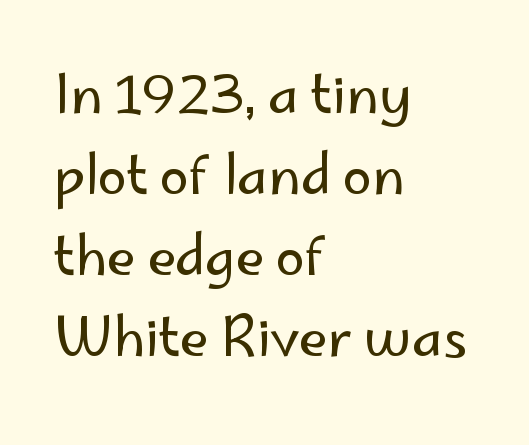
Q: Is the text bold? A: No.
Q: Is the text italic (slanted)? A: No, it is upright.
Q: Is the typeface a serif or a sans-serif typeface? A: Sans-serif.
Q: Is the text underlined? A: No.
Q: How is the paragraph aligned? A: Left-aligned.
Q: Is the spacing between letters normal or unusually wide? A: Normal.
Q: Is the spacing between lines tight, normal or loose? A: Normal.
Q: Width (condensed, normal, or wide)? A: Normal.
Q: Stroke contrast? A: Low.
Q: x-height? A: Small.
Q: Monospaced? A: No.
